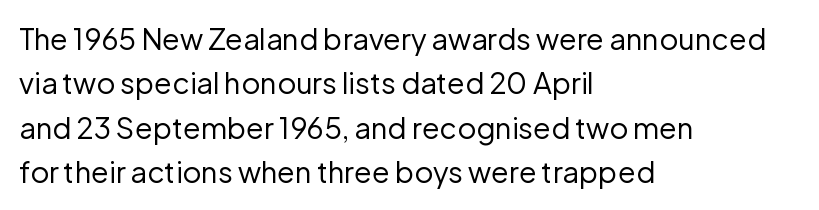
{"serif": "no", "italic": "no", "bold": "no", "weight": "regular", "width": "normal", "stroke_contrast": "low", "x_height": "medium", "monospaced": "no", "underline": "no", "align": "left", "line_spacing": "normal", "line_spacing_ratio": 1.53, "letter_spacing": "normal", "letter_spacing_em": 0.0, "glyph_px": 29}
